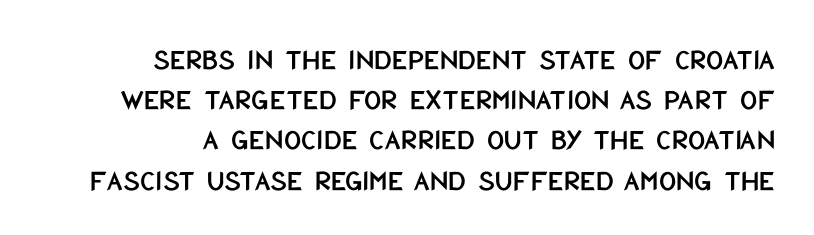
The image shows 30 px condensed sans-serif type, upright; set right-aligned, normal line spacing (1.34x), normal letter spacing, not underlined; low stroke contrast and a large x-height.
